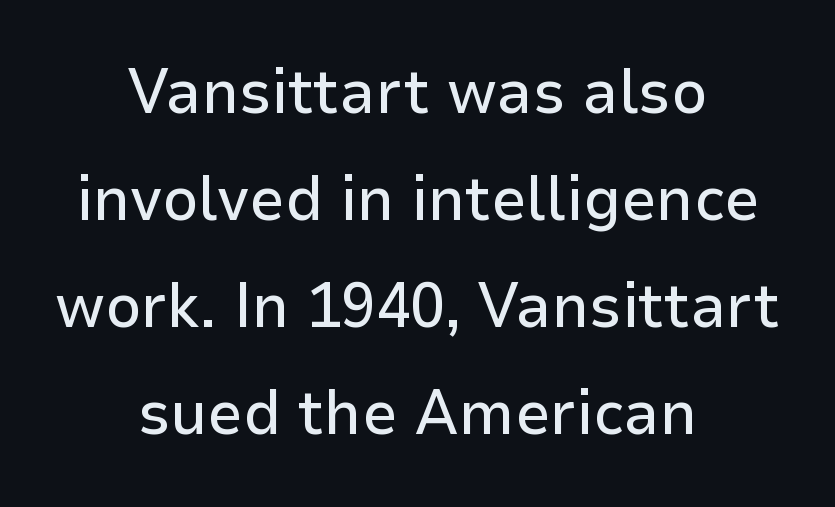
Q: Is the text italic (slanted)? A: No, it is upright.
Q: Is the typeface a serif or a sans-serif typeface? A: Sans-serif.
Q: Is the text underlined? A: No.
Q: How is the paragraph aligned? A: Centered.
Q: Is the spacing between letters normal or unusually wide? A: Normal.
Q: Is the spacing between lines tight, normal or loose? A: Normal.
Q: Width (condensed, normal, or wide)? A: Normal.
Q: Stroke contrast? A: Low.
Q: x-height? A: Medium.
Q: Monospaced? A: No.
